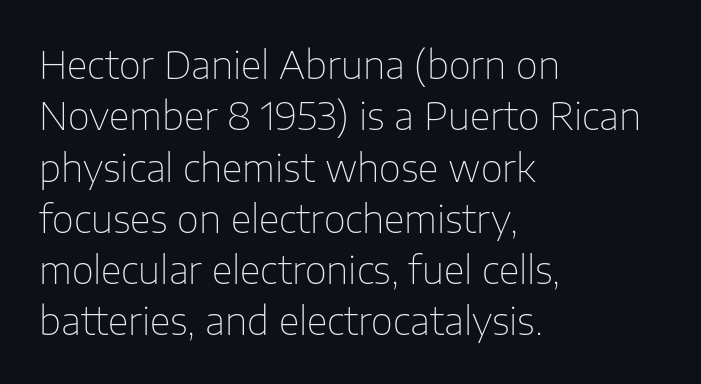
These lines keep a tight, regular rhythm from letter to letter. The letters carry no serifs — their stems end cleanly without finishing strokes. Summary of weight: not heavy and not bold. The leading is moderate, giving the passage an even texture. The rendering uses natural spacing where letterforms have individual widths. The axis of the letterforms is exactly vertical.
